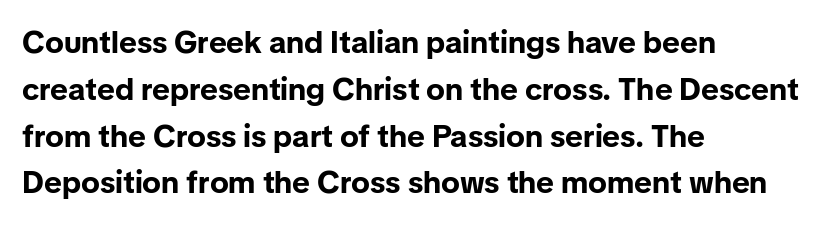
Q: Is the text bold? A: Yes.
Q: Is the text italic (slanted)? A: No, it is upright.
Q: Is the typeface a serif or a sans-serif typeface? A: Sans-serif.
Q: Is the text underlined? A: No.
Q: How is the paragraph aligned? A: Left-aligned.
Q: Is the spacing between letters normal or unusually wide? A: Normal.
Q: Is the spacing between lines tight, normal or loose? A: Normal.
Q: Width (condensed, normal, or wide)? A: Normal.
Q: Stroke contrast? A: Low.
Q: x-height? A: Medium.
Q: Monospaced? A: No.
